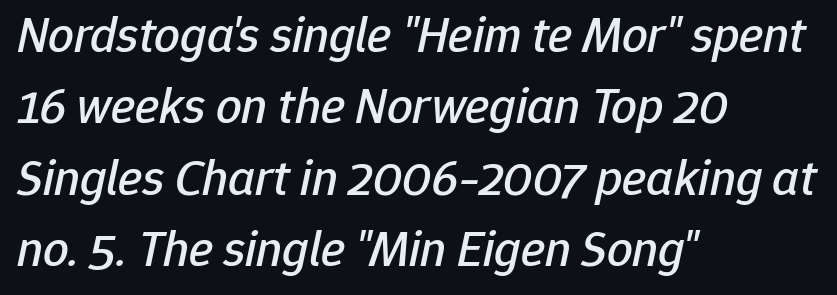
Q: Is the text italic (slanted)? A: Yes, it leans right by about 12 degrees.
Q: Is the text underlined? A: No.
Q: How is the paragraph aligned? A: Left-aligned.
Q: Is the spacing between letters normal or unusually wide? A: Normal.
Q: Is the spacing between lines tight, normal or loose? A: Normal.
Q: Width (condensed, normal, or wide)? A: Normal.
Q: Stroke contrast? A: Low.
Q: x-height? A: Medium.
Q: Monospaced? A: No.
